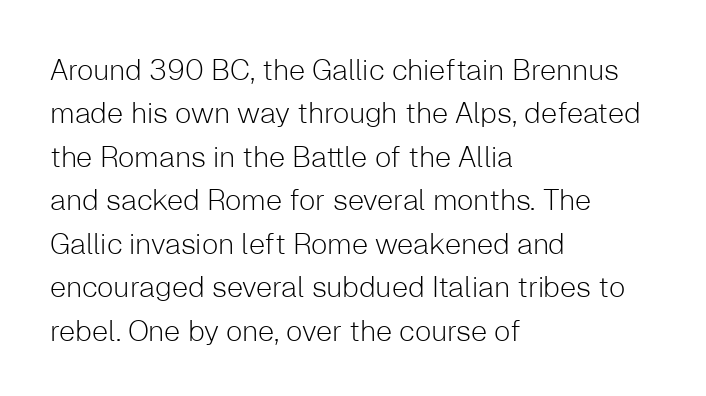
{"serif": "no", "italic": "no", "bold": "no", "weight": "light", "width": "normal", "stroke_contrast": "low", "x_height": "medium", "monospaced": "no", "underline": "no", "align": "left", "line_spacing": "normal", "line_spacing_ratio": 1.5, "letter_spacing": "normal", "letter_spacing_em": 0.0, "glyph_px": 29}
